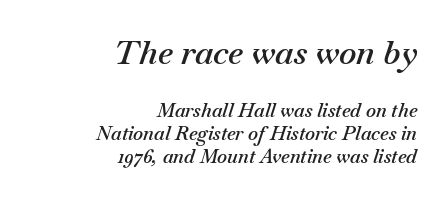
The passage is arranged like a letterhead date or caption credit — flush right. These lines are rendered in a variable-pitch font. A fair bit of extra ink — the face is semibold, not bold. No word sits above an underline. In terms of letterspacing, this is plain default setting.
